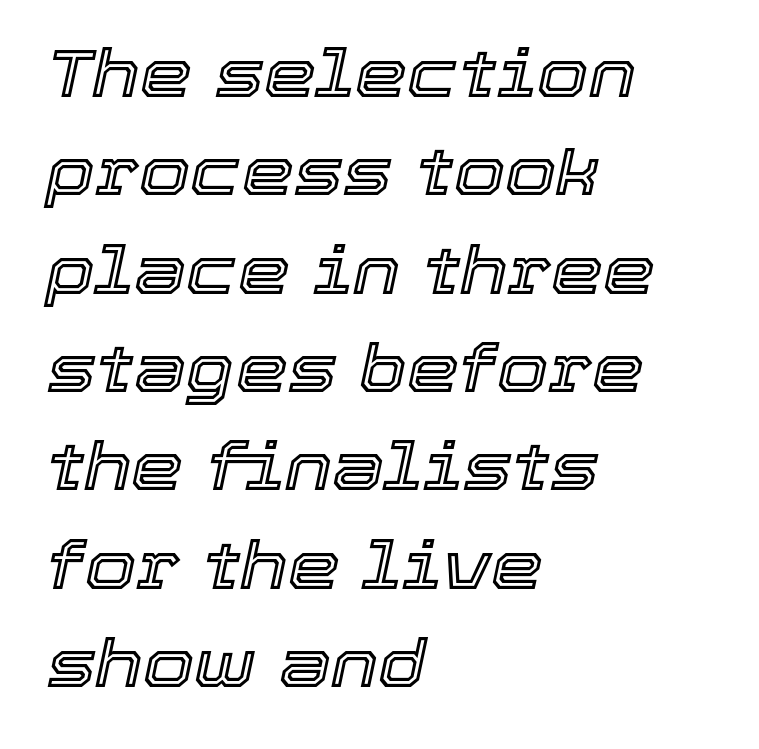
Compared with ordinary roman type, these characters are visibly tilted. The rendering anchors every line to the left-hand side. Tracking here is standard; glyphs follow each other at the usual distance. Students, observe: this is what conventionally led text looks like.
